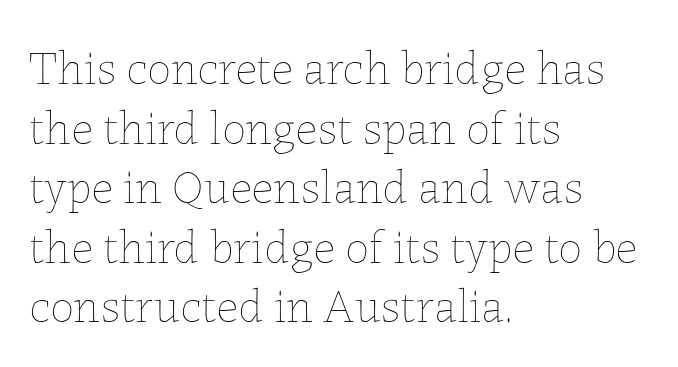
Q: Is the text bold? A: No.
Q: Is the text italic (slanted)? A: No, it is upright.
Q: Is the text underlined? A: No.
Q: How is the paragraph aligned? A: Left-aligned.
Q: Is the spacing between letters normal or unusually wide? A: Normal.
Q: Width (condensed, normal, or wide)? A: Normal.
Q: Stroke contrast? A: Low.
Q: x-height? A: Medium.
Q: Monospaced? A: No.
